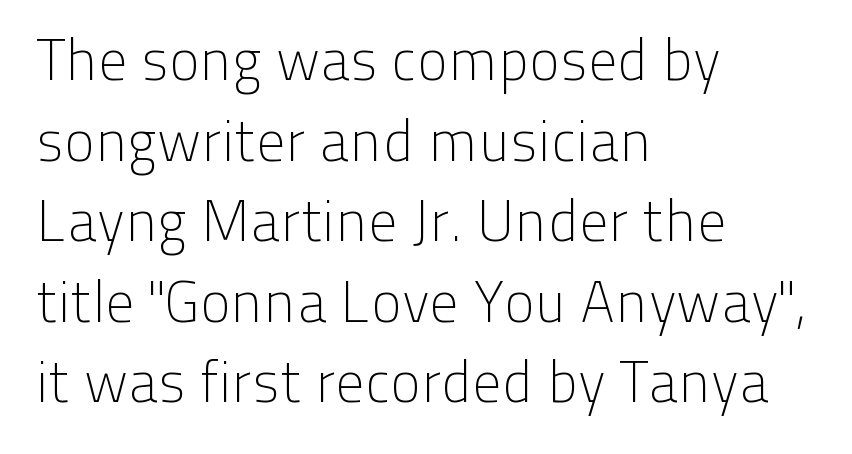
Tracking value appears to be zero — textbook default spacing. No extra ink here — the face is not bold. Is this a fixed-width face? No — the glyphs have proportional, varying widths. The line-height multiplier appears to be the usual default. Nope, no serifs anywhere on these letters. Descenders hang freely into open space.
